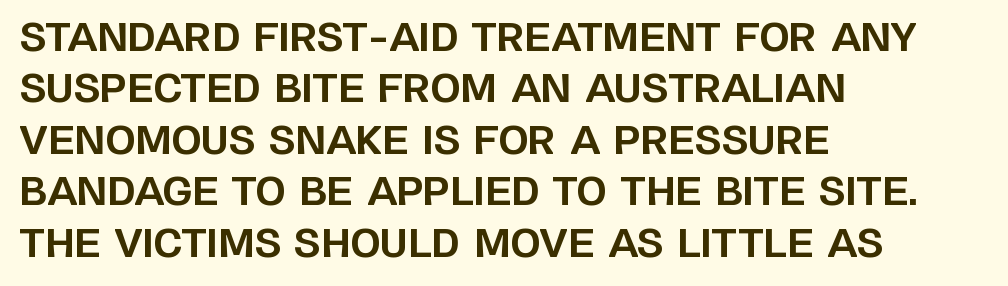
{"serif": "no", "italic": "no", "bold": "yes", "weight": "bold", "width": "normal", "stroke_contrast": "low", "x_height": "large", "monospaced": "no", "underline": "no", "align": "left", "line_spacing": "normal", "line_spacing_ratio": 1.32, "letter_spacing": "normal", "letter_spacing_em": 0.0, "glyph_px": 39}
